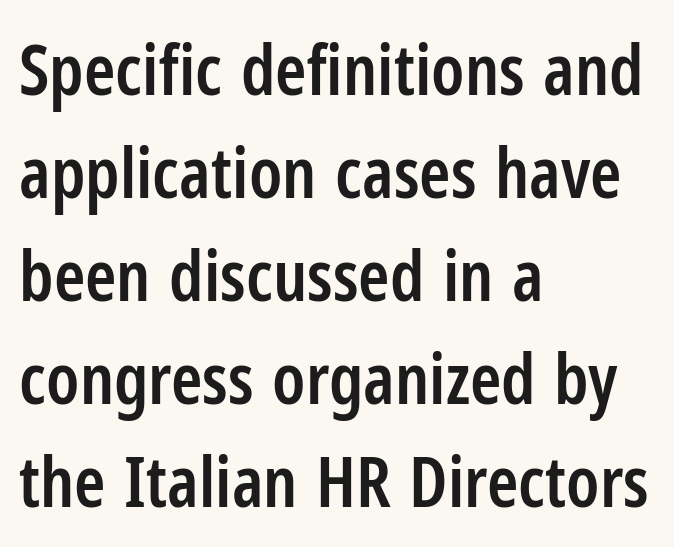
Spacing verdict: proportional, widths tailored to each character. Check where the strokes stop: nothing finishes them off — pure sans. Rendered with straight, roman letterforms. The space between consecutive lines is moderate.
